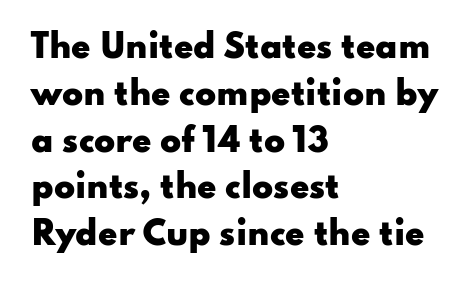
Nothing sits at the stroke ends, so this counts as sans-serif. The rendering keeps characters at their native spacing. Lines of text with bare space underneath. Heavy, bold letterforms.
